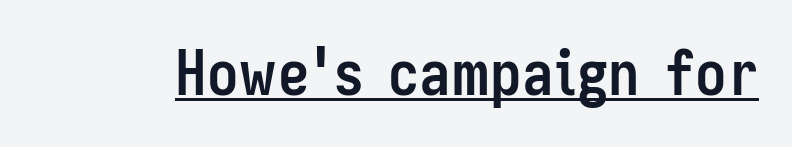
{"serif": "no", "italic": "no", "bold": "yes", "weight": "semibold", "width": "condensed", "stroke_contrast": "low", "x_height": "medium", "monospaced": "no", "underline": "yes", "letter_spacing": "normal", "letter_spacing_em": 0.0, "glyph_px": 63}
